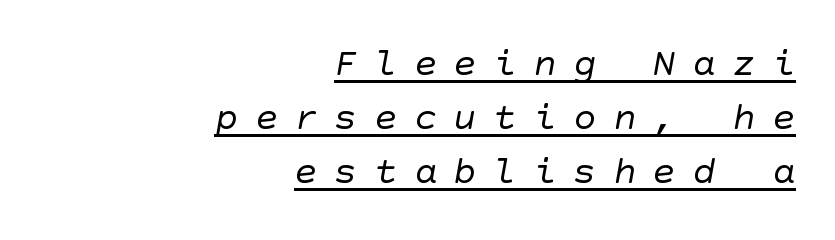
Q: Is the text bold? A: No.
Q: Is the typeface a serif or a sans-serif typeface? A: Sans-serif.
Q: Is the text underlined? A: Yes.
Q: How is the paragraph aligned? A: Right-aligned.
Q: Is the spacing between letters normal or unusually wide? A: Unusually wide.
Q: Is the spacing between lines tight, normal or loose? A: Normal.
Q: Width (condensed, normal, or wide)? A: Normal.
Q: Stroke contrast? A: Low.
Q: x-height? A: Large.
